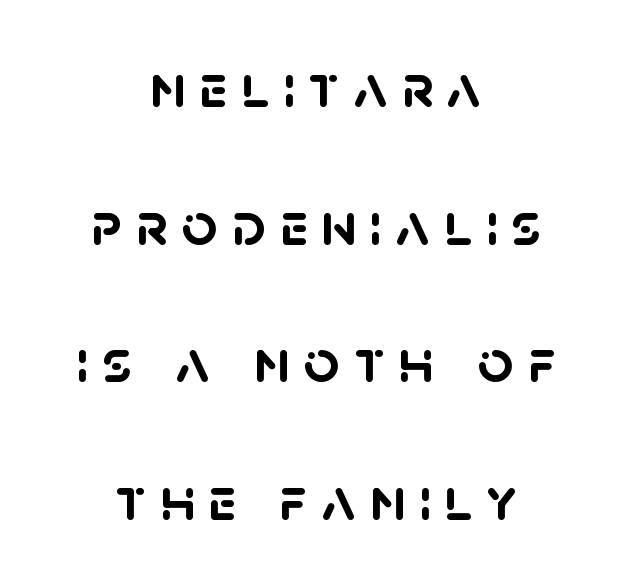
Q: Is the text bold? A: Yes.
Q: Is the typeface a serif or a sans-serif typeface? A: Sans-serif.
Q: Is the text underlined? A: No.
Q: How is the paragraph aligned? A: Centered.
Q: Is the spacing between letters normal or unusually wide? A: Unusually wide.
Q: Is the spacing between lines tight, normal or loose? A: Loose.
Q: Width (condensed, normal, or wide)? A: Normal.
Q: Stroke contrast? A: Low.
Q: x-height? A: Large.
Q: Monospaced? A: No.
